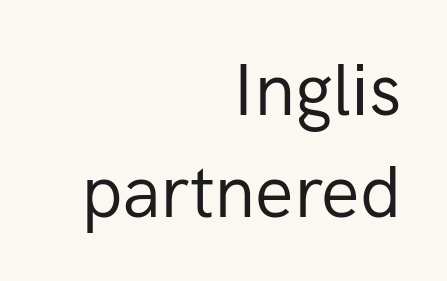
{"serif": "no", "italic": "no", "bold": "no", "weight": "regular", "width": "normal", "stroke_contrast": "low", "x_height": "medium", "monospaced": "no", "underline": "no", "align": "right", "line_spacing": "normal", "line_spacing_ratio": 1.41, "letter_spacing": "normal", "letter_spacing_em": 0.0, "glyph_px": 72}
